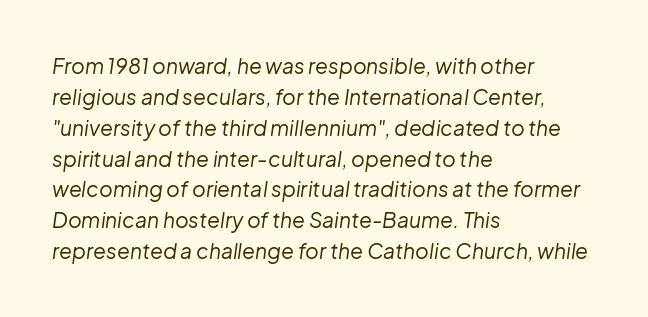
{"italic": "yes", "lean": "right", "slant_degrees": 8, "bold": "no", "underline": "no", "align": "left", "line_spacing": "normal", "line_spacing_ratio": 1.47, "letter_spacing": "normal", "letter_spacing_em": 0.0, "glyph_px": 21}
